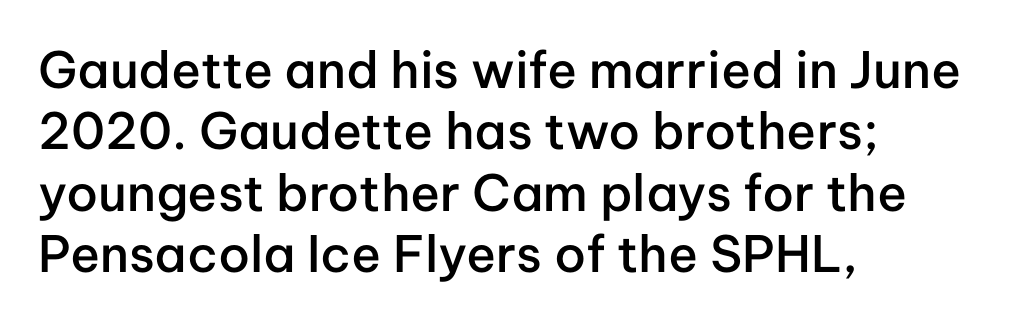
Character widths vary here, with narrow letters taking less room than wide ones. This rendering features lettering with no underline. Here the glyphs are tracked normally, forming tight word shapes. Typographic density is moderately raised because the face is semibold.
